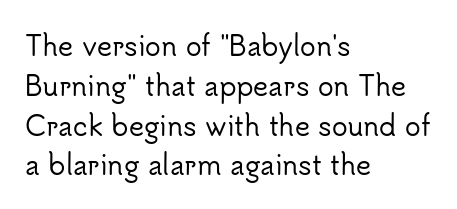
The image shows 26 px text type, upright; set left-aligned, normal line spacing (1.53x), normal letter spacing, not underlined.
